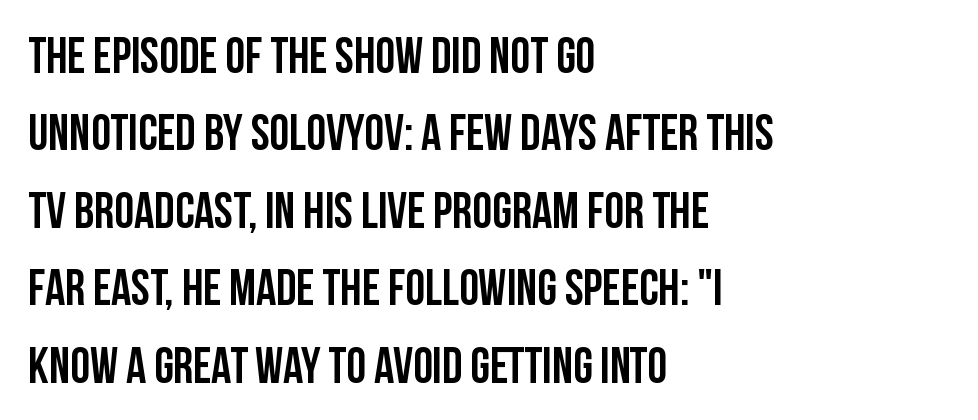
{"serif": "no", "italic": "no", "bold": "yes", "weight": "semibold", "width": "condensed", "stroke_contrast": "low", "x_height": "large", "monospaced": "no", "underline": "no", "align": "left", "line_spacing": "normal", "line_spacing_ratio": 1.55, "letter_spacing": "normal", "letter_spacing_em": 0.0, "glyph_px": 50}
